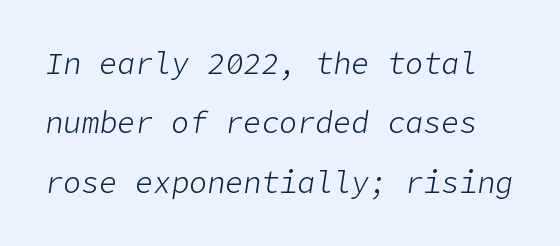
{"italic": "yes", "lean": "right", "slant_degrees": 9, "bold": "no", "weight": "light", "width": "normal", "stroke_contrast": "low", "x_height": "medium", "underline": "no", "line_spacing": "loose", "line_spacing_ratio": 1.98, "letter_spacing": "normal", "letter_spacing_em": 0.0, "glyph_px": 30}
